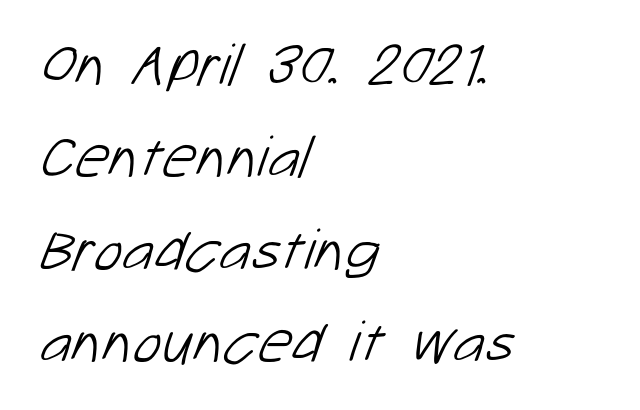
Is this a fixed-width face? No — the glyphs have proportional, varying widths. The baseline area is clear. Typeset ragged right — the left edge is the straight one. Whoever set this chose a conventional vertical rhythm. Bold? No — there's no thickening of the strokes. You can tell from the bare stems that sans-serif type was used.
